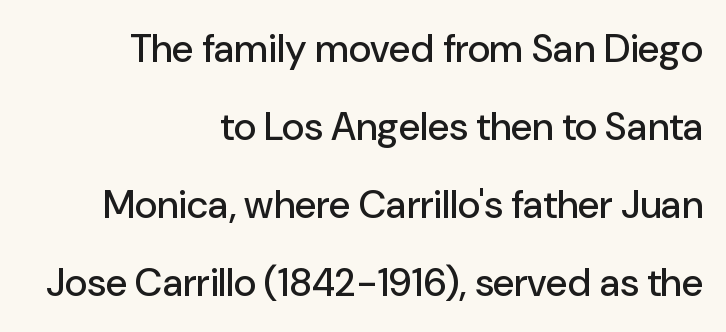
{"serif": "no", "italic": "no", "width": "normal", "stroke_contrast": "low", "x_height": "medium", "monospaced": "no", "underline": "no", "align": "right", "line_spacing": "loose", "line_spacing_ratio": 2.0, "letter_spacing": "normal", "letter_spacing_em": 0.0, "glyph_px": 39}
